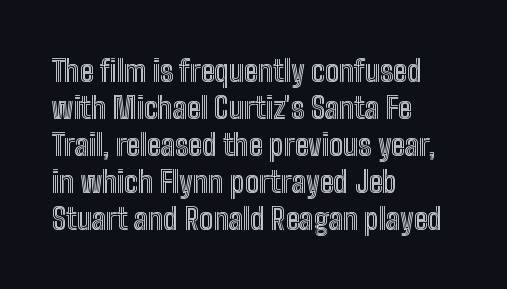
Q: Is the text italic (slanted)? A: No, it is upright.
Q: Is the text underlined? A: No.
Q: How is the paragraph aligned? A: Left-aligned.
Q: Is the spacing between letters normal or unusually wide? A: Normal.
Q: Width (condensed, normal, or wide)? A: Condensed.
Q: x-height? A: Medium.
Q: Monospaced? A: No.
